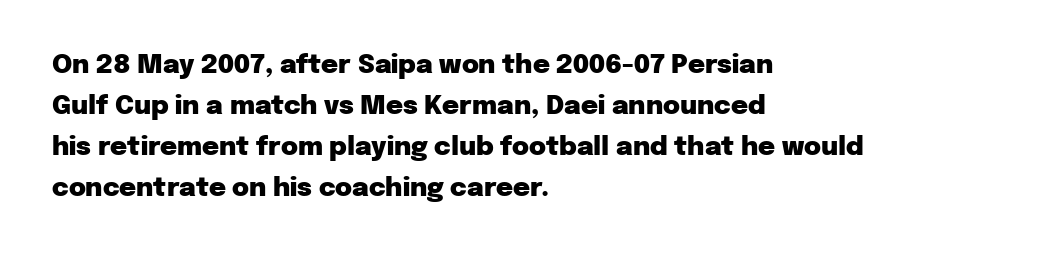
{"italic": "no", "bold": "yes", "underline": "no", "align": "left", "line_spacing": "normal", "line_spacing_ratio": 1.58, "letter_spacing": "normal", "letter_spacing_em": 0.0, "glyph_px": 26}
